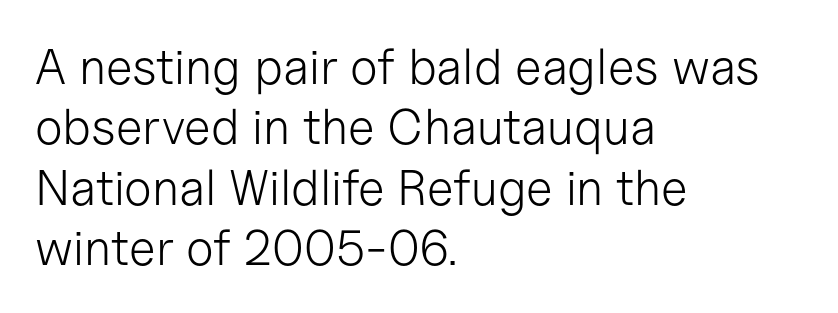
This is sans-serif lettering, the kind often seen on screens and signage. Does extra space separate the letters? No, they use regular spacing. Leftover space on each line is placed entirely after the last word. Note the varied advance widths — an 'i' is clearly narrower than an 'm'. Stroke mass is kept to a normal reading level or below. The lettering stays uniformly vertical, giving the passage a roman look.
